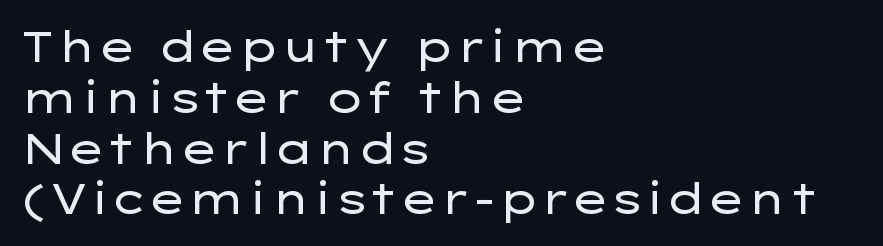
Horizontal alignment here is leftward, the default for most running prose. No letter is thick-stroked: the sample isn't bold. Is the letter spacing exaggerated? No — it looks like the ordinary default. If you drew a line through each stem, it would be perfectly vertical. In terms of letterform style, serifs are entirely absent. Looks like regular typesetting: each glyph gets only the width it needs.
